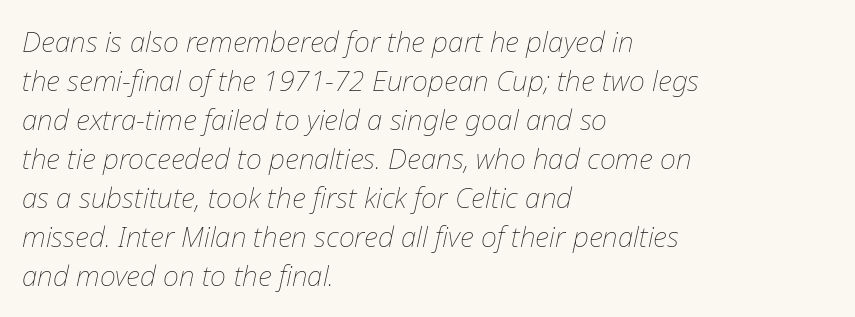
The image shows 28 px thin type, italic (leaning right); set left-aligned, normal line spacing (1.39x), normal letter spacing, not underlined; low stroke contrast and a medium x-height.
